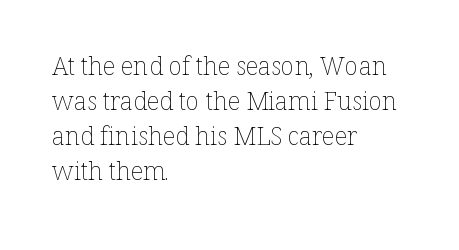
The image shows 25 px text type, upright; set left-aligned, normal line spacing (1.4x), normal letter spacing, not underlined.
